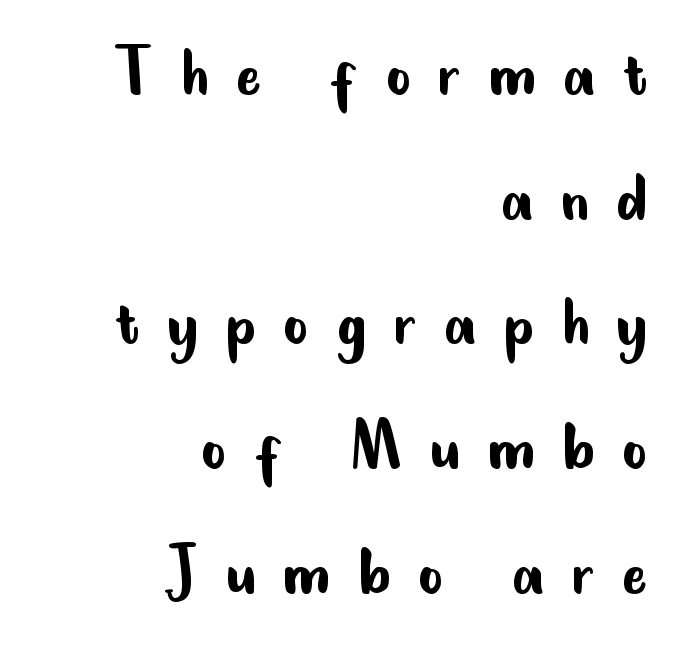
The image shows 77 px regular-weight, condensed sans-serif type, upright; set right-aligned, normal line spacing (1.62x), unusually wide letter spacing (+0.35 em), not underlined; low stroke contrast and a small x-height.
